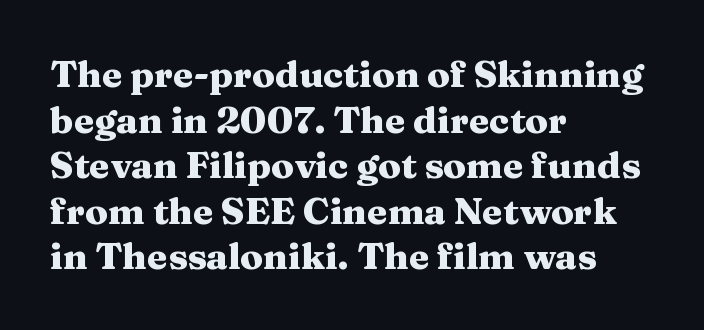
The image shows 37 px heavy, wide serif type, upright; set left-aligned, line spacing 1.23x, normal letter spacing, not underlined; medium stroke contrast and a medium x-height.
